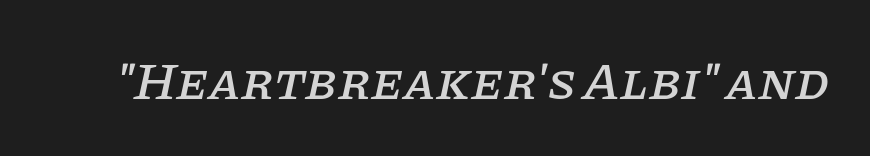
Q: Is the text italic (slanted)? A: Yes, it leans right by about 11 degrees.
Q: Is the typeface a serif or a sans-serif typeface? A: Serif.
Q: Is the text underlined? A: No.
Q: Is the spacing between letters normal or unusually wide? A: Normal.
Q: Width (condensed, normal, or wide)? A: Normal.
Q: Stroke contrast? A: Low.
Q: x-height? A: Large.
Q: Monospaced? A: No.
